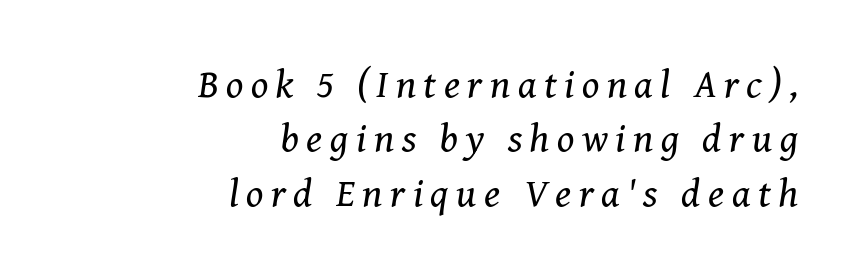
A flush-right, rag-left setting is used for this passage. No word sits above an underline. Weight class: somewhere from thin through regular. Type style note: has serifs.
